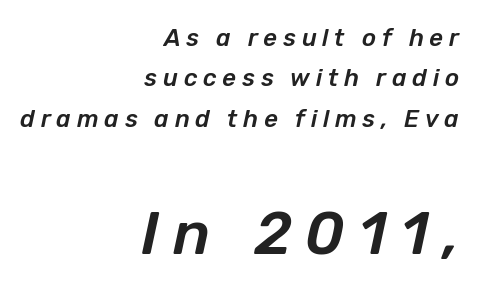
The setting favours the right margin, as signatures and pull-quotes sometimes do. Visually, the bottom section dominates because its glyphs are scaled up. The letterforms stand isolated, each surrounded by extra space. A typesetter would call this leading conventional body-copy spacing.
